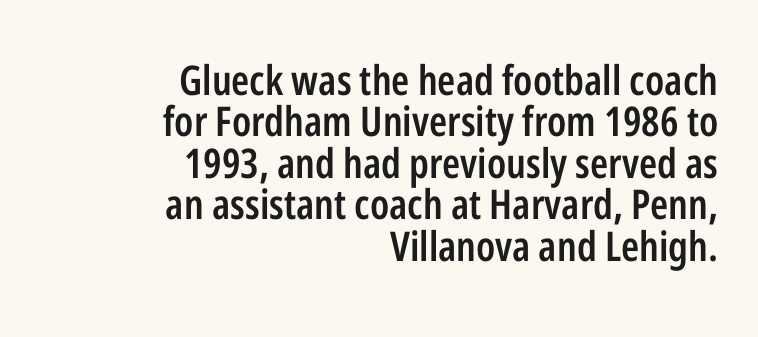
{"serif": "no", "italic": "no", "bold": "semi", "weight": "semibold", "width": "condensed", "stroke_contrast": "low", "x_height": "medium", "monospaced": "no", "underline": "no", "align": "right", "line_spacing": "tight", "line_spacing_ratio": 1.01, "letter_spacing": "normal", "letter_spacing_em": 0.0, "glyph_px": 41}
